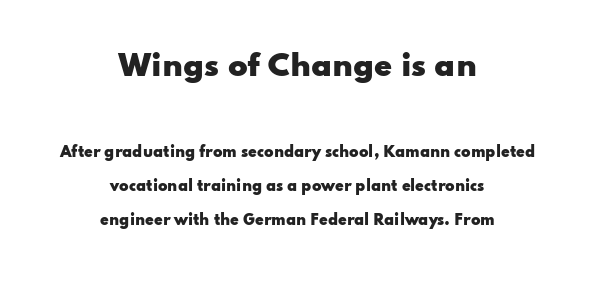
This rendering uses center alignment, leaving both contours irregular but symmetric. The face used here is a sans, in the tradition of grotesques and geometrics. Students, this is bold: see how much ink each stroke carries. The font's upright variant was chosen for this text.
